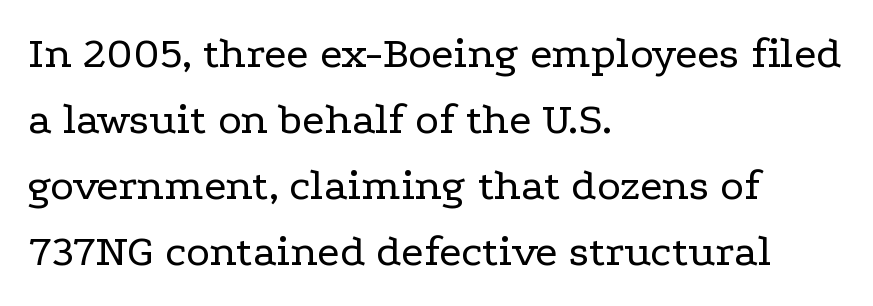
{"serif": "yes", "italic": "no", "bold": "no", "weight": "regular", "width": "wide", "stroke_contrast": "low", "x_height": "medium", "monospaced": "no", "underline": "no", "align": "left", "line_spacing": "normal", "line_spacing_ratio": 1.47, "letter_spacing": "normal", "letter_spacing_em": 0.0, "glyph_px": 45}
